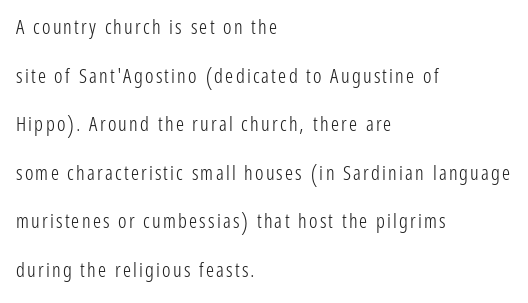
The font's upright variant was chosen for this text. Unbolded letterforms with no extra heft. Teacher's note: observe the even left margin — that is flush-left alignment. The space between consecutive lines is lavish. Letters rest on an invisible, unmarked baseline.
